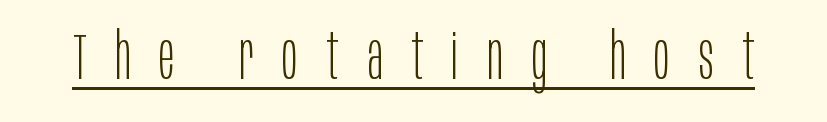
Q: Is the text bold? A: No.
Q: Is the text italic (slanted)? A: No, it is upright.
Q: Is the typeface a serif or a sans-serif typeface? A: Sans-serif.
Q: Is the text underlined? A: Yes.
Q: Is the spacing between letters normal or unusually wide? A: Unusually wide.
Q: Width (condensed, normal, or wide)? A: Condensed.
Q: Stroke contrast? A: Low.
Q: x-height? A: Large.
Q: Monospaced? A: No.
